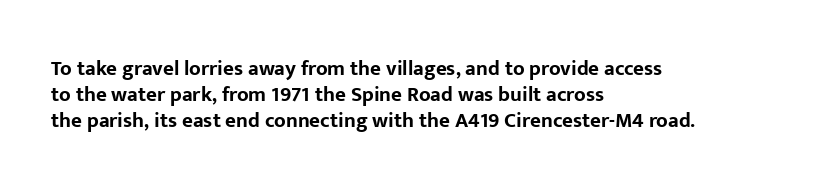
{"italic": "no", "bold": "yes", "underline": "no", "align": "left", "line_spacing": "normal", "line_spacing_ratio": 1.25, "letter_spacing": "normal", "letter_spacing_em": 0.0, "glyph_px": 21}
